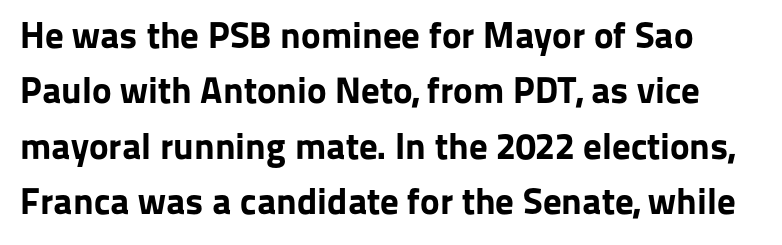
You'd pick this weight for a headline — it's a proper bold. The words here are not underlined. Check where the strokes stop: nothing finishes them off — pure sans. No extra tracking has been applied to these lines. Character widths vary here, with narrow letters taking less room than wide ones. Notice how the stems are strictly vertical — no italics here.
